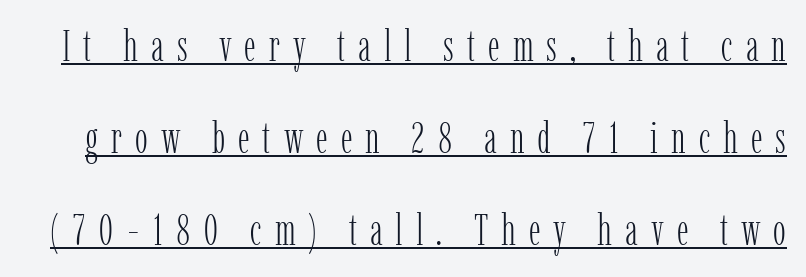
Like a heading marked for emphasis, these lines bear an underscore. Display-style spreading of the glyphs; the letterfit is very open. Each new line begins a long way beneath the previous one. No chunkiness to these letters — they're not bold.
